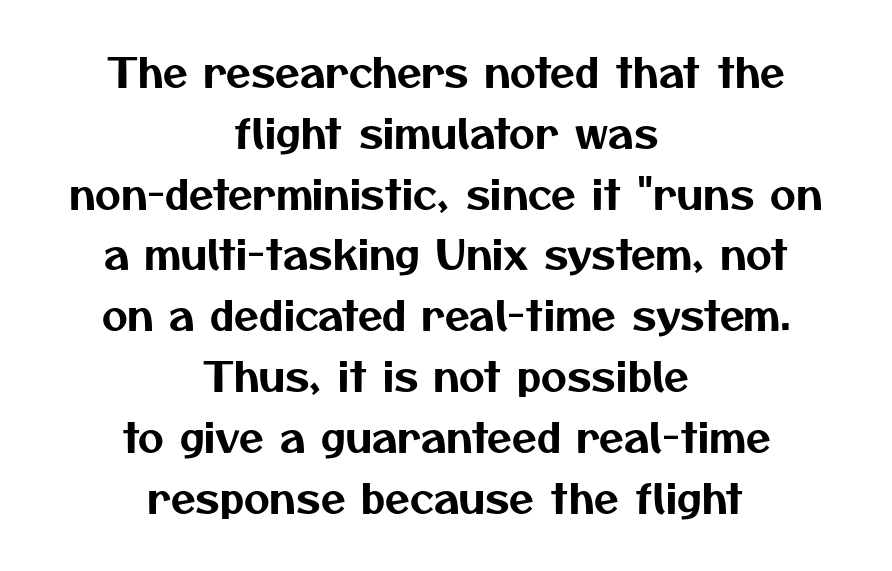
The image shows 40 px sans-serif type; set centered, normal line spacing (1.52x), normal letter spacing, not underlined; medium stroke contrast and a medium x-height.
